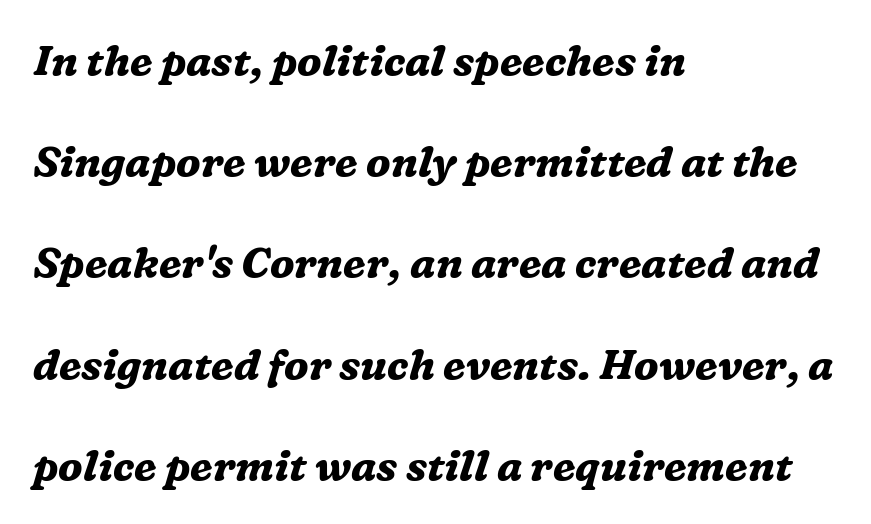
Q: Is the text bold? A: Yes.
Q: Is the text italic (slanted)? A: Yes, it leans right by about 16 degrees.
Q: Is the typeface a serif or a sans-serif typeface? A: Serif.
Q: Is the text underlined? A: No.
Q: How is the paragraph aligned? A: Left-aligned.
Q: Is the spacing between letters normal or unusually wide? A: Normal.
Q: Is the spacing between lines tight, normal or loose? A: Loose.
Q: Width (condensed, normal, or wide)? A: Normal.
Q: Stroke contrast? A: Medium.
Q: x-height? A: Medium.
Q: Monospaced? A: No.
